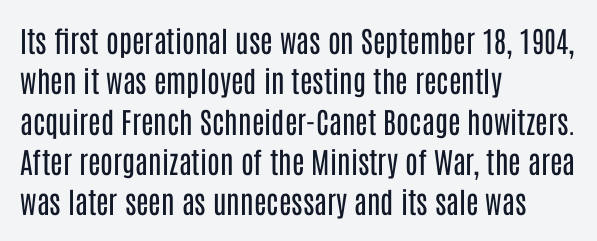
The image shows 29 px regular-weight, condensed sans-serif type, upright; set left-aligned, normal line spacing (1.39x), normal letter spacing, not underlined; low stroke contrast and a large x-height.
